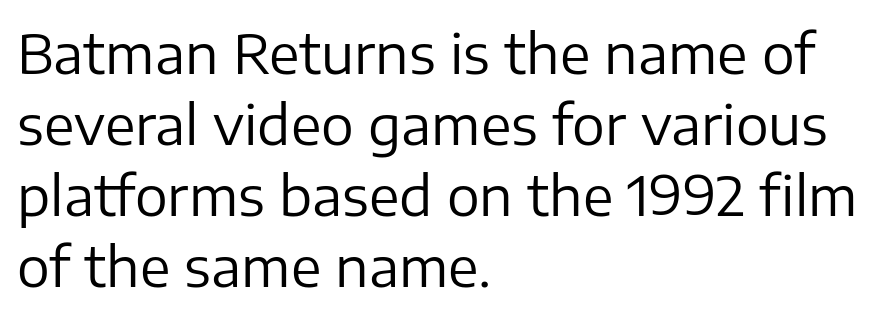
{"serif": "no", "italic": "no", "bold": "no", "weight": "regular", "width": "normal", "stroke_contrast": "low", "x_height": "medium", "monospaced": "no", "underline": "no", "align": "left", "line_spacing": "normal", "line_spacing_ratio": 1.29, "letter_spacing": "normal", "letter_spacing_em": 0.0, "glyph_px": 55}
